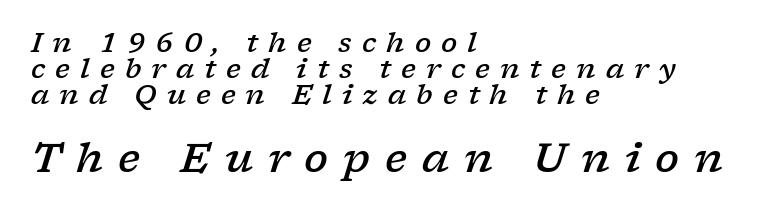
The image shows 40 px semibold, wide serif type, italic (leaning right); set left-aligned, tight line spacing (0.96x), unusually wide letter spacing (+0.37 em), not underlined; the second (bottom) block is 1.48x larger; low stroke contrast and a medium x-height.
